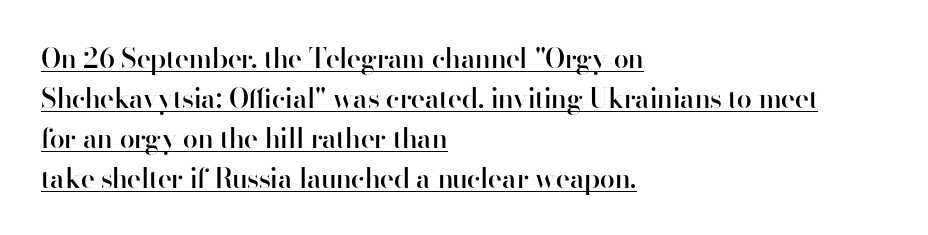
Here the glyphs are tracked normally, forming tight word shapes. Glance below the letters and you will spot a drawn line. The strokes are fattened partway — semibold, not bold. Reading down the block, your eye returns to a fixed left position each line.
